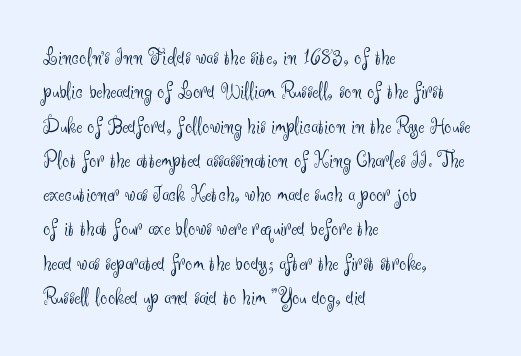
Q: Is the text bold? A: No.
Q: Is the text italic (slanted)? A: No, it is upright.
Q: Is the text underlined? A: No.
Q: How is the paragraph aligned? A: Left-aligned.
Q: Is the spacing between letters normal or unusually wide? A: Normal.
Q: Is the spacing between lines tight, normal or loose? A: Normal.
